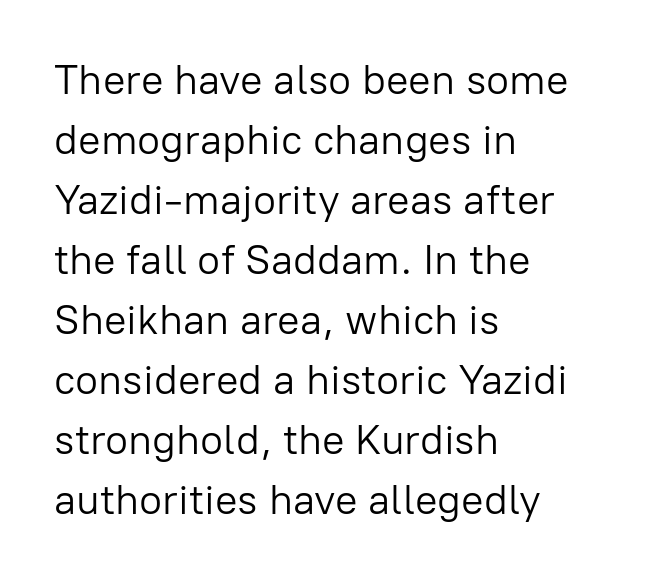
The typography opts for an upright posture over an oblique one. The passage shown has conventional tracking throughout. Summary of weight: not heavy and not bold. A bare baseline throughout the passage. Layout note: lines flush left. A typesetter would call this proportional, since set widths differ per character.
